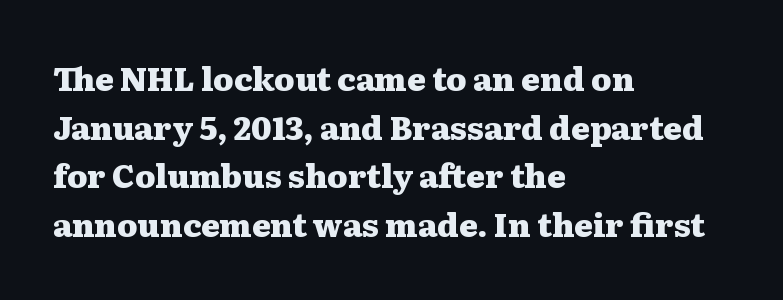
Q: Is the text bold? A: Yes.
Q: Is the text italic (slanted)? A: No, it is upright.
Q: Is the typeface a serif or a sans-serif typeface? A: Serif.
Q: Is the text underlined? A: No.
Q: How is the paragraph aligned? A: Left-aligned.
Q: Is the spacing between letters normal or unusually wide? A: Normal.
Q: Is the spacing between lines tight, normal or loose? A: Normal.
Q: Width (condensed, normal, or wide)? A: Wide.
Q: Stroke contrast? A: Medium.
Q: x-height? A: Medium.
Q: Monospaced? A: No.
